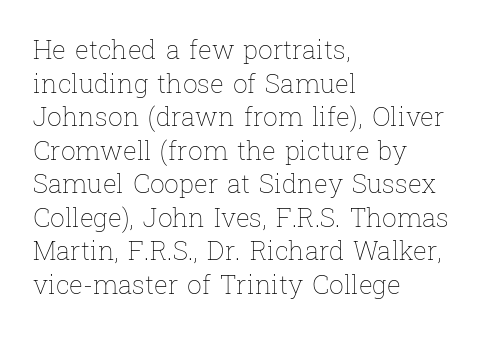
The image shows 26 px text type, upright; set left-aligned, normal line spacing (1.29x), normal letter spacing, not underlined.
